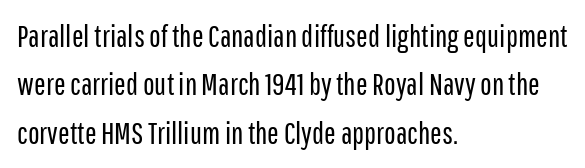
The image shows 31 px regular-weight, condensed sans-serif type, upright; set left-aligned, normal line spacing (1.56x), normal letter spacing, not underlined; low stroke contrast and a medium x-height.
